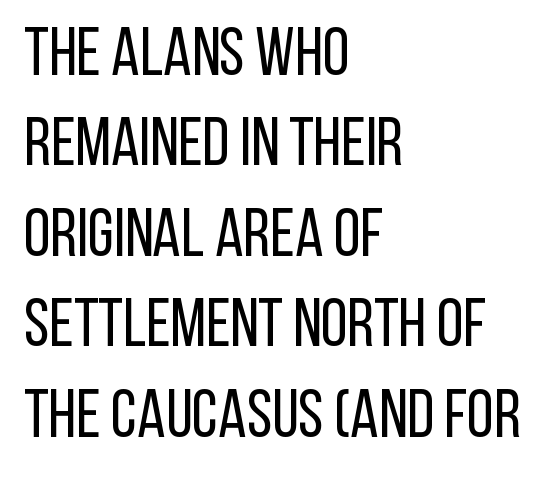
Interline gaps are of average width in this sample. The strokes are not fattened; the text isn't bold. The letters sit at their default tracking, neither squeezed nor spread. Notice how the passage keeps a crisp vertical edge on the left only. These lines are composed in type without serifs. The rendering uses natural spacing where letterforms have individual widths.
